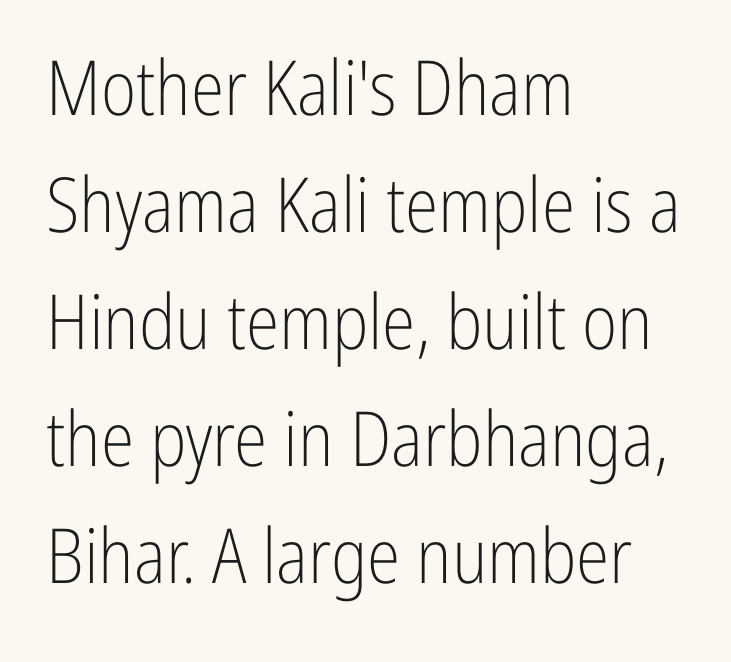
Rows of type keep a routine distance in the vertical direction. You could not count columns in this text — the font is proportionally spaced. The lines in this sample share a left origin and differ only in where they stop. The specimen reads as upright at a glance.
